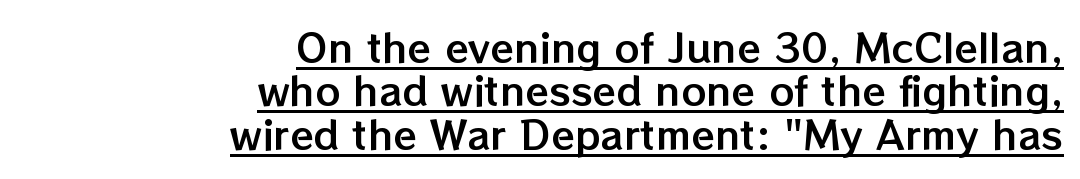
The image shows 39 px text type, upright; set right-aligned, tight line spacing (1.11x), normal letter spacing, underlined; low stroke contrast and a medium x-height.
